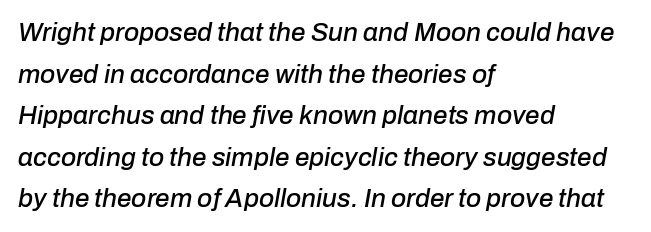
{"italic": "yes", "lean": "right", "slant_degrees": 10, "underline": "no", "align": "left", "line_spacing": "normal", "line_spacing_ratio": 1.6, "letter_spacing": "normal", "letter_spacing_em": 0.0, "glyph_px": 26}
